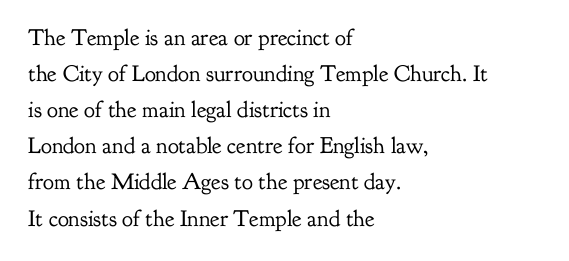
Q: Is the text bold? A: No.
Q: Is the text italic (slanted)? A: No, it is upright.
Q: Is the text underlined? A: No.
Q: How is the paragraph aligned? A: Left-aligned.
Q: Is the spacing between letters normal or unusually wide? A: Normal.
Q: Is the spacing between lines tight, normal or loose? A: Normal.
